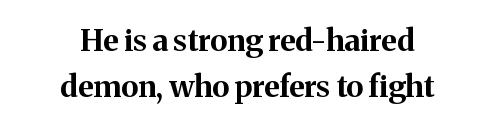
The image shows 30 px bold serif type, upright; set centered, normal line spacing (1.52x), normal letter spacing, not underlined; medium stroke contrast and a medium x-height.
